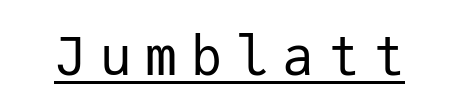
The image shows 53 px regular-weight sans-serif type, upright, monospaced; set unusually wide letter spacing (+0.26 em), underlined; low stroke contrast and a medium x-height.
